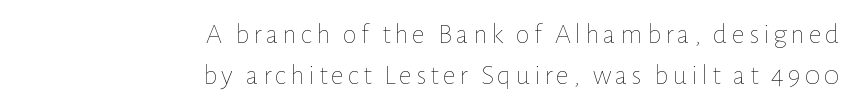
The image shows 29 px thin type, upright; set right-aligned, normal line spacing (1.41x), not underlined; low stroke contrast and a medium x-height.
